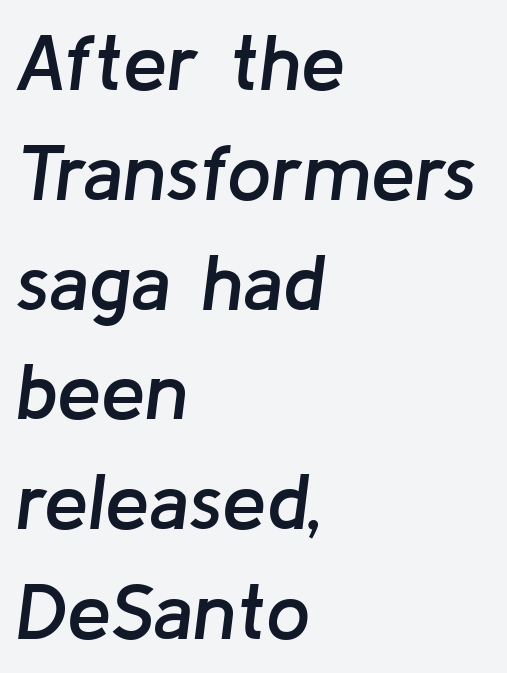
The string is rendered with underlining switched off. Vertical spacing — default. The text block is weighted toward the left margin, trailing off unevenly rightward. The glyphs look as if they've been sheared to an angle. These lines keep a tight, regular rhythm from letter to letter. Character widths vary here, with narrow letters taking less room than wide ones.
